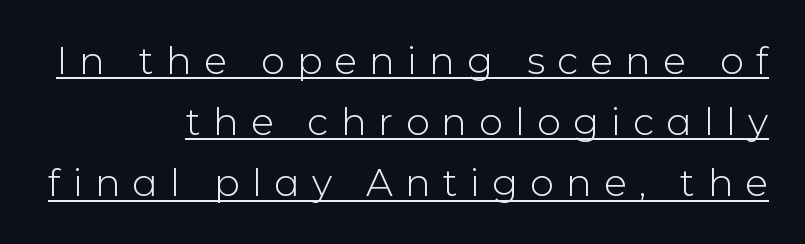
The specimen includes a rule beneath the text block's lines. Observe the absence of serifs on each vertical stroke in this sample. Is the letter spacing exaggerated? Yes — the characters are pushed far apart. Line endings align vertically; line beginnings do not. The letterforms sit at book weight or below.
